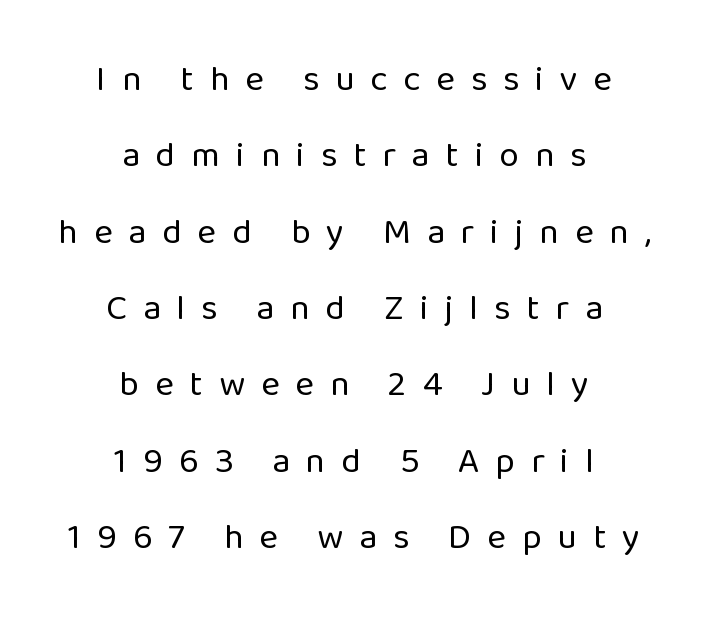
{"serif": "no", "italic": "no", "bold": "no", "weight": "regular", "width": "normal", "stroke_contrast": "low", "x_height": "medium", "monospaced": "no", "underline": "no", "align": "center", "line_spacing": "loose", "line_spacing_ratio": 2.12, "letter_spacing": "wide", "letter_spacing_em": 0.44, "glyph_px": 36}
